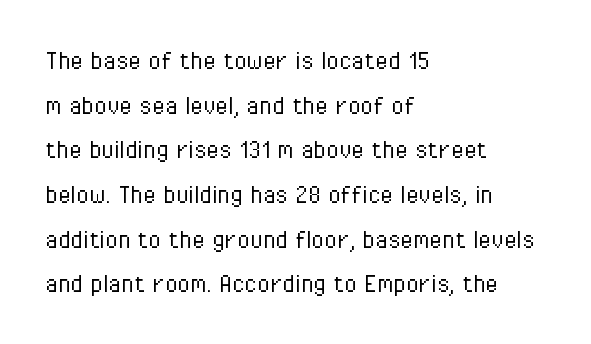
The image shows 29 px light, condensed sans-serif type, upright; set left-aligned, normal line spacing (1.54x), normal letter spacing, not underlined; low stroke contrast and a medium x-height.
